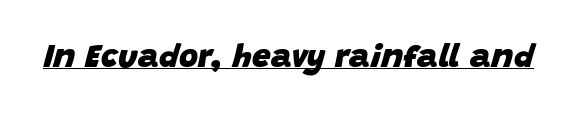
Note the varied advance widths — an 'i' is clearly narrower than an 'm'. The words here are underlined. Is the type slanted? Yes — the strokes lean at a clear angle. What stands out about the letter spacing? Nothing — it is the standard amount. Typographic density is high because the face is bold.
